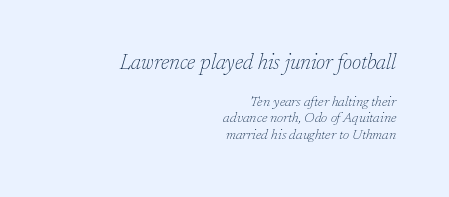
The image shows 21 px text type, italic (leaning right); set right-aligned, line spacing 1.19x, normal letter spacing, not underlined; the first (top) block is 1.5x larger.
